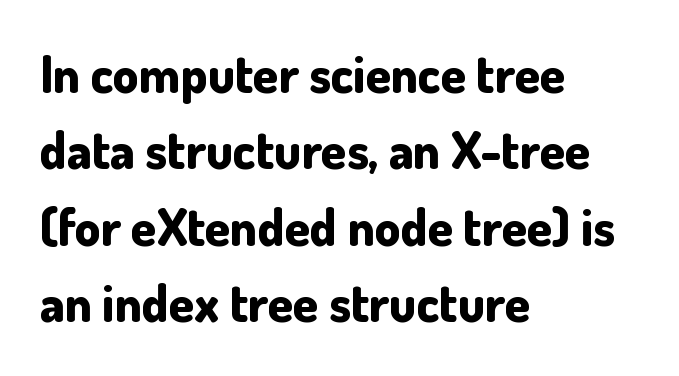
Q: Is the text bold? A: Yes.
Q: Is the text italic (slanted)? A: No, it is upright.
Q: Is the typeface a serif or a sans-serif typeface? A: Sans-serif.
Q: Is the text underlined? A: No.
Q: How is the paragraph aligned? A: Left-aligned.
Q: Is the spacing between letters normal or unusually wide? A: Normal.
Q: Is the spacing between lines tight, normal or loose? A: Normal.
Q: Width (condensed, normal, or wide)? A: Normal.
Q: Stroke contrast? A: Low.
Q: x-height? A: Small.
Q: Monospaced? A: No.
